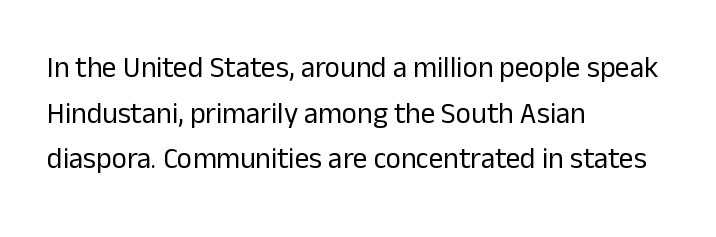
The letterforms sit at book weight or below. Unlike a traditional serif, this face leaves its strokes unadorned. The letters sit at their default tracking, neither squeezed nor spread. Casual observation: everything's shoved over to the left. The specimen omits any rule beneath the text block's lines. Does the lettering tilt? It doesn't — this is upright.
